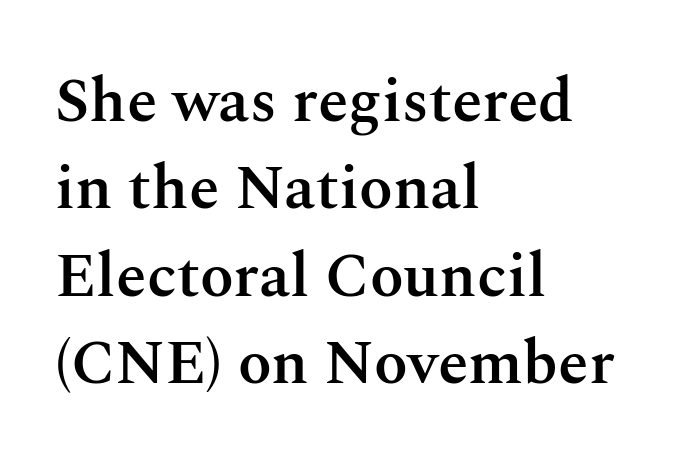
The image shows 62 px semibold serif type, upright; set left-aligned, normal line spacing (1.41x), normal letter spacing, not underlined; medium stroke contrast and a medium x-height.
